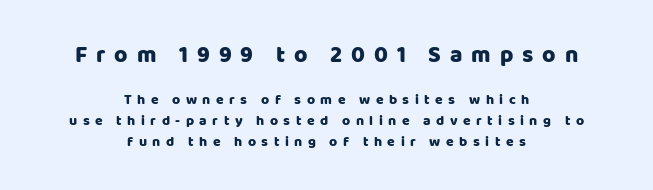
Q: Is the text italic (slanted)? A: No, it is upright.
Q: Is the text underlined? A: No.
Q: How is the paragraph aligned? A: Centered.
Q: Is the spacing between letters normal or unusually wide? A: Unusually wide.
Q: Is the spacing between lines tight, normal or loose? A: Normal.
Q: Which block of text is set in a larger size, the first (top) or the second (bottom)? A: The first (top) one.
